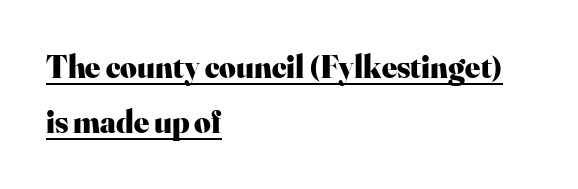
To sum up the face: it has serifs. The line texture is even and compact thanks to regular tracking. The paragraph has a hard left edge and a soft right edge. The passage shown is typed in a proportional face where columns would drift.
